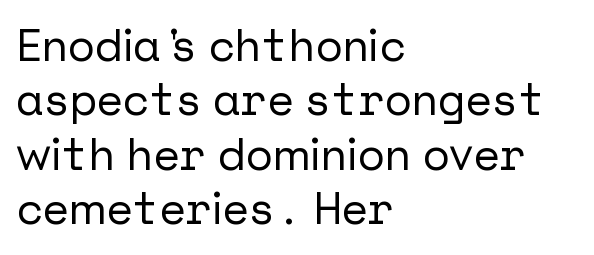
The image shows 45 px sans-serif type, upright; set left-aligned, line spacing 1.21x, normal letter spacing, not underlined; low stroke contrast and a medium x-height.
